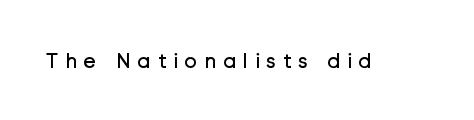
Loose tracking; the words dissolve into strings of separated letters. The font sits on the lighter half of the weight spectrum, regular included. The string is rendered with underlining switched off. Posture: vertical.
